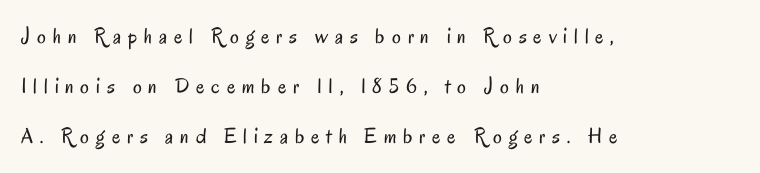
Decoration check: the copy has no underline. Does the lettering tilt? It doesn't — this is upright. Whoever set this chose breathing room over compactness in the vertical rhythm. Look at the tracking — it's clearly loosened, letters drifting apart. No extra ink here — the face is not bold.
